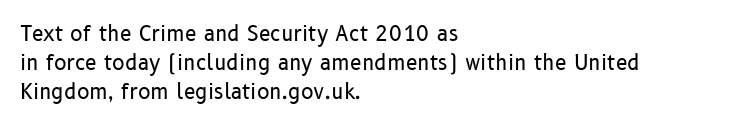
Q: Is the text bold? A: No.
Q: Is the text italic (slanted)? A: No, it is upright.
Q: Is the text underlined? A: No.
Q: How is the paragraph aligned? A: Left-aligned.
Q: Is the spacing between letters normal or unusually wide? A: Normal.
Q: Is the spacing between lines tight, normal or loose? A: Normal.
